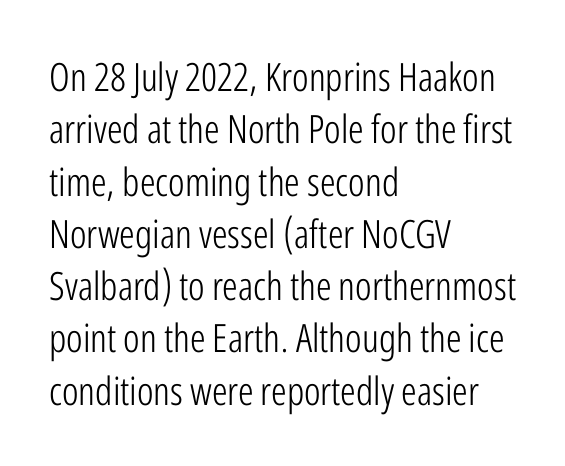
{"serif": "no", "italic": "no", "bold": "no", "weight": "light", "width": "condensed", "stroke_contrast": "low", "x_height": "medium", "monospaced": "no", "underline": "no", "align": "left", "line_spacing": "normal", "line_spacing_ratio": 1.34, "letter_spacing": "normal", "letter_spacing_em": 0.0, "glyph_px": 39}
